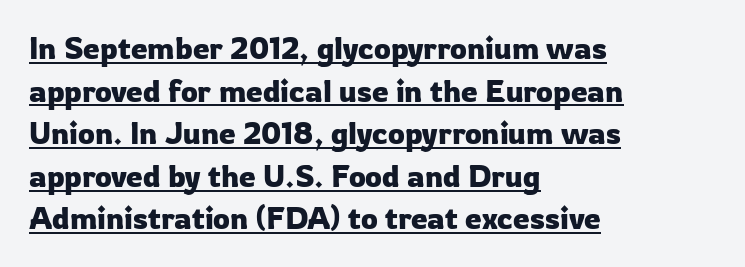
Q: Is the text italic (slanted)? A: No, it is upright.
Q: Is the typeface a serif or a sans-serif typeface? A: Sans-serif.
Q: Is the text underlined? A: Yes.
Q: How is the paragraph aligned? A: Left-aligned.
Q: Is the spacing between letters normal or unusually wide? A: Normal.
Q: Is the spacing between lines tight, normal or loose? A: Normal.
Q: Width (condensed, normal, or wide)? A: Normal.
Q: Stroke contrast? A: Low.
Q: x-height? A: Medium.
Q: Monospaced? A: No.
